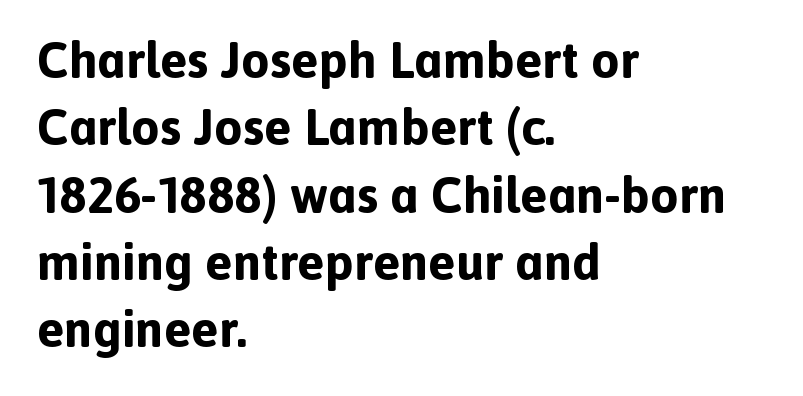
The image shows 51 px bold sans-serif type, upright; set left-aligned, normal line spacing (1.32x), normal letter spacing, not underlined; a medium x-height.
